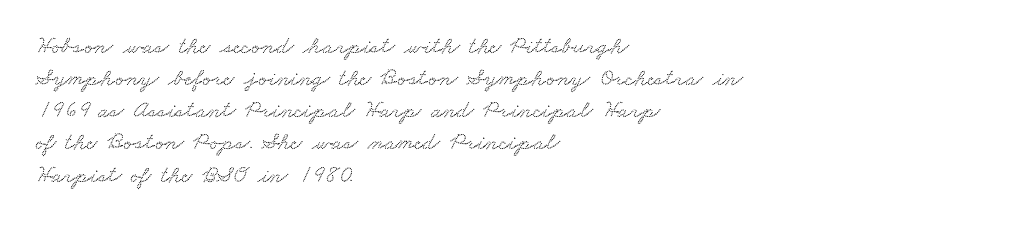
The specimen omits any rule beneath the text block's lines. The setting favours the left margin, as ordinary paragraphs usually do. Vertically, the passage feels balanced, rows spaced as you'd expect. The letterforms sit shoulder to shoulder at normal distance.
